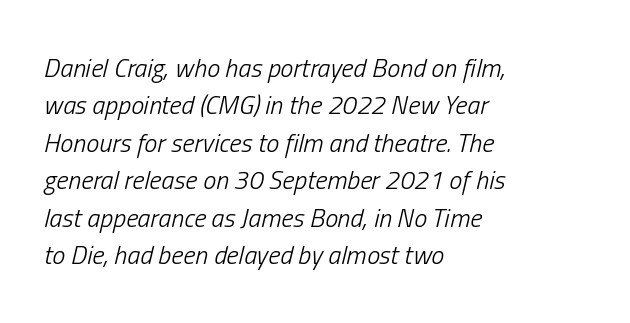
Nobody drew a line under any word here. Italic? Definitely — the glyphs are oblique. Compared with a centered layout, this one pins lines to the left instead. Baseline-to-baseline distance is the conventional proportion of letter height.
